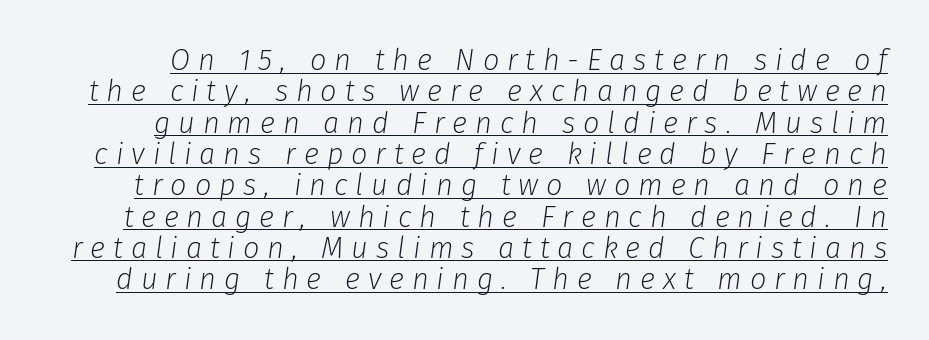
Q: Is the text bold? A: No.
Q: Is the text italic (slanted)? A: Yes, it leans right by about 8 degrees.
Q: Is the text underlined? A: Yes.
Q: Is the spacing between letters normal or unusually wide? A: Unusually wide.
Q: Is the spacing between lines tight, normal or loose? A: Tight.
Q: Width (condensed, normal, or wide)? A: Normal.
Q: Stroke contrast? A: Low.
Q: x-height? A: Medium.
Q: Monospaced? A: No.
